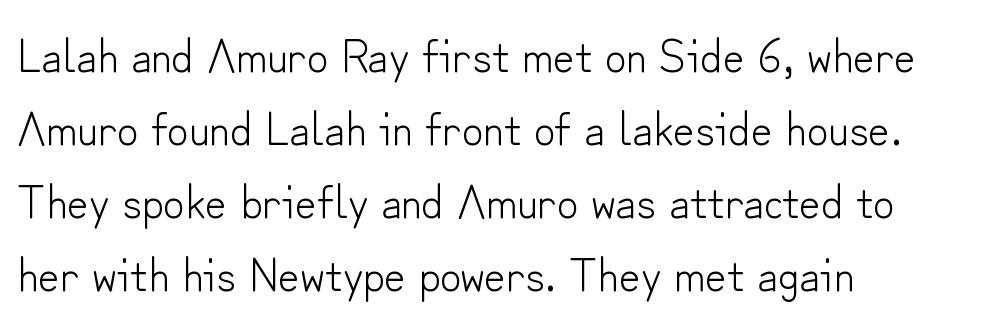
{"serif": "no", "italic": "no", "bold": "no", "weight": "light", "width": "normal", "stroke_contrast": "low", "x_height": "small", "monospaced": "no", "underline": "no", "align": "left", "line_spacing": "normal", "line_spacing_ratio": 1.55, "letter_spacing": "normal", "letter_spacing_em": 0.0, "glyph_px": 47}
